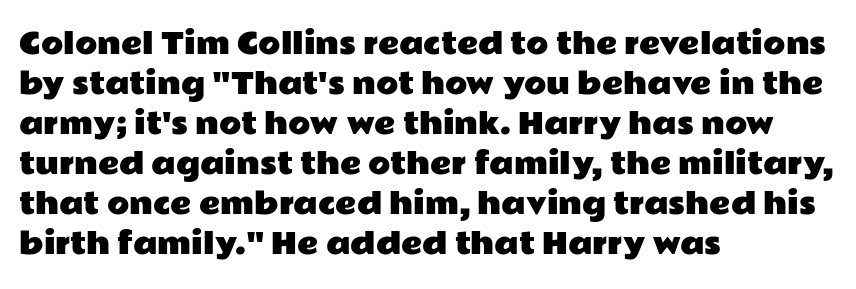
{"serif": "no", "italic": "no", "width": "wide", "stroke_contrast": "low", "x_height": "medium", "monospaced": "no", "underline": "no", "align": "left", "line_spacing": "normal", "line_spacing_ratio": 1.38, "letter_spacing": "normal", "letter_spacing_em": 0.0, "glyph_px": 29}
